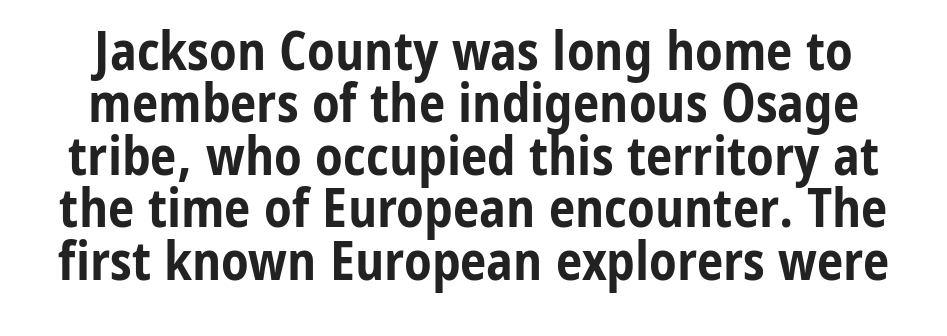
Q: Is the text bold? A: Yes.
Q: Is the text italic (slanted)? A: No, it is upright.
Q: Is the typeface a serif or a sans-serif typeface? A: Sans-serif.
Q: Is the text underlined? A: No.
Q: Is the spacing between letters normal or unusually wide? A: Normal.
Q: Is the spacing between lines tight, normal or loose? A: Tight.
Q: Width (condensed, normal, or wide)? A: Condensed.
Q: Stroke contrast? A: Low.
Q: x-height? A: Medium.
Q: Monospaced? A: No.
